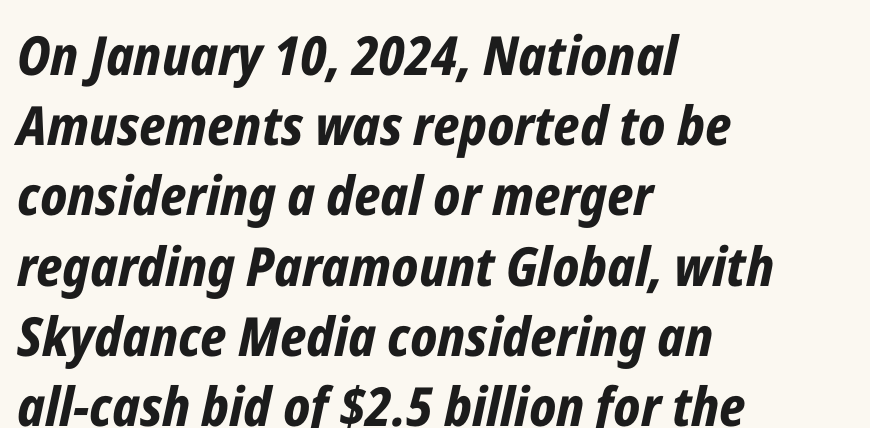
{"italic": "yes", "lean": "right", "slant_degrees": 12, "bold": "yes", "weight": "bold", "width": "condensed", "stroke_contrast": "low", "x_height": "medium", "monospaced": "no", "underline": "no", "align": "left", "line_spacing": "normal", "line_spacing_ratio": 1.3, "letter_spacing": "normal", "letter_spacing_em": 0.0, "glyph_px": 54}
